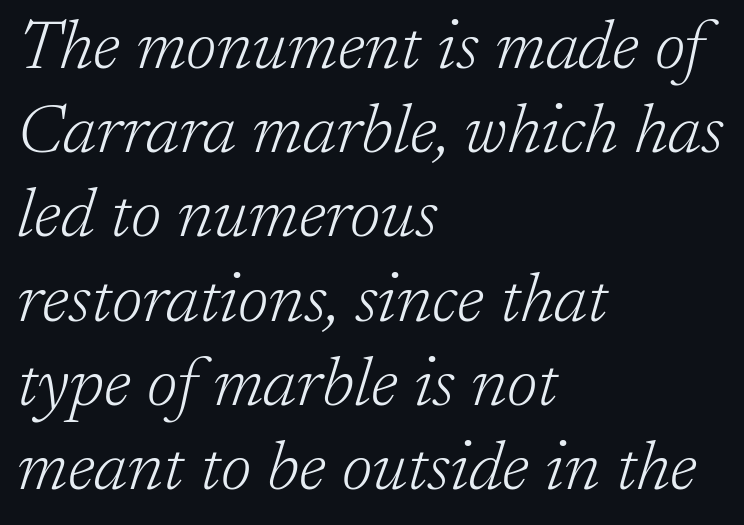
The passage shown is not bold in any degree. Spacing verdict: proportional, widths tailored to each character. These lines were composed using italics. Letter spacing: default. One-word summary of the alignment: left.
